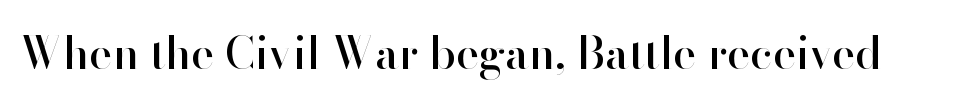
The image shows 44 px sans-serif type, upright; set normal letter spacing, not underlined; high stroke contrast and a small x-height.
